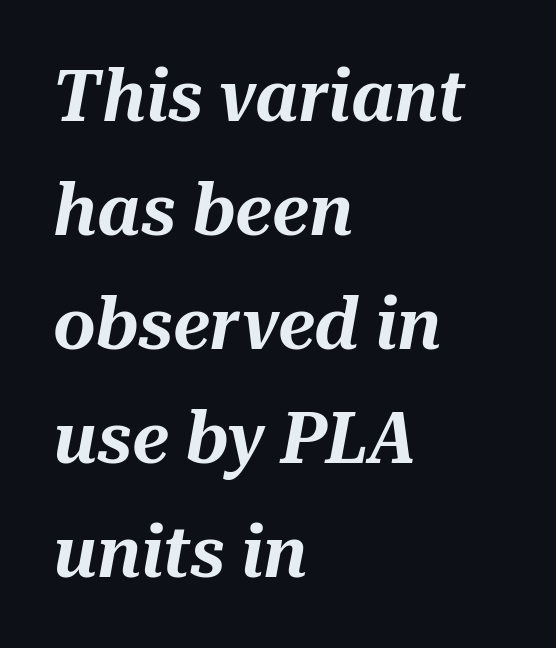
Q: Is the text italic (slanted)? A: Yes, it leans right by about 10 degrees.
Q: Is the text underlined? A: No.
Q: How is the paragraph aligned? A: Left-aligned.
Q: Is the spacing between letters normal or unusually wide? A: Normal.
Q: Is the spacing between lines tight, normal or loose? A: Normal.
Q: Width (condensed, normal, or wide)? A: Normal.
Q: Stroke contrast? A: Medium.
Q: x-height? A: Medium.
Q: Monospaced? A: No.
